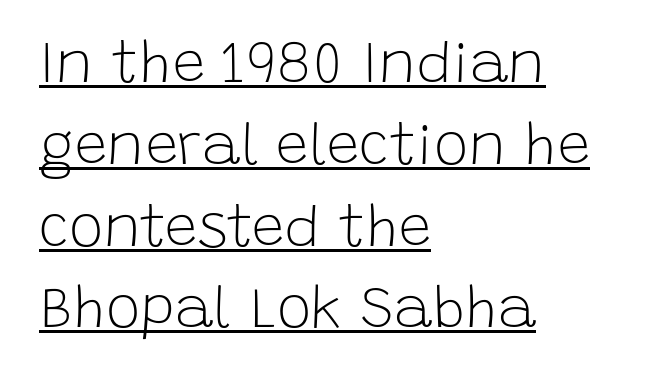
{"serif": "no", "italic": "no", "bold": "no", "weight": "light", "width": "normal", "stroke_contrast": "low", "x_height": "large", "monospaced": "no", "underline": "yes", "align": "left", "line_spacing": "normal", "line_spacing_ratio": 1.41, "letter_spacing": "normal", "letter_spacing_em": 0.0, "glyph_px": 58}
